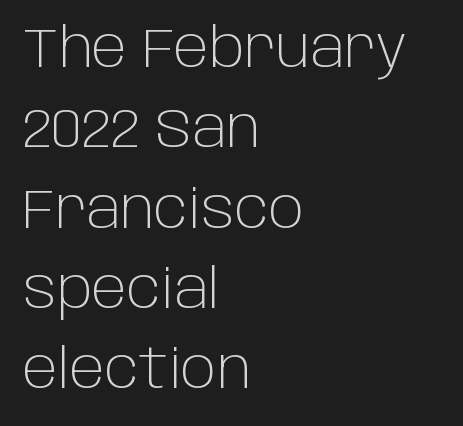
This rendering features lettering with no underline. The font's upright variant was chosen for this text. Unlike a traditional serif, this face leaves its strokes unadorned. Regular leading. Varying glyph widths throughout — classic text-font behaviour.
